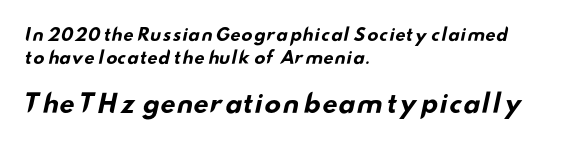
The line-height multiplier appears to be the usual default. The horizontal fit of the characters is conventional and even. The typesetter chose a ragged-right arrangement here. A clean baseline with only descenders dipping below it.
